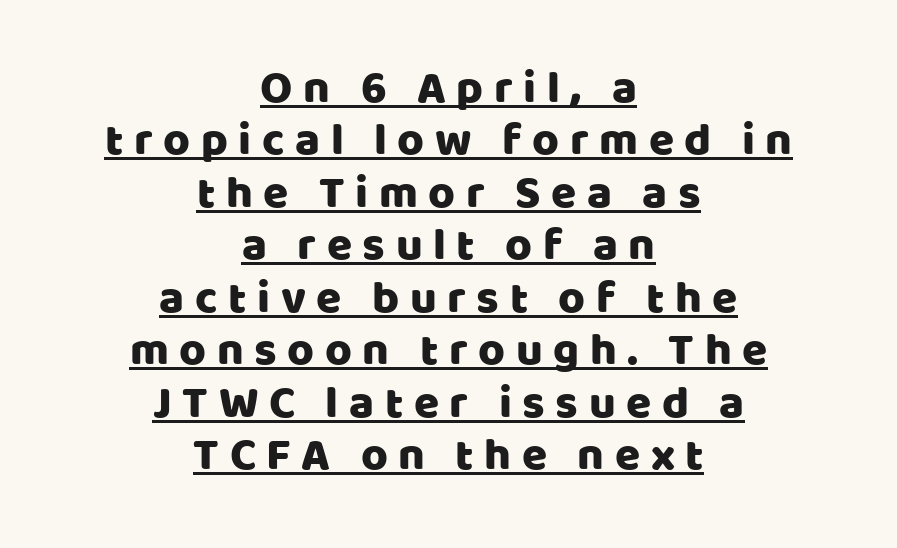
The image shows 46 px sans-serif type, upright; set centered, tight line spacing (1.14x), unusually wide letter spacing (+0.23 em), underlined; low stroke contrast and a large x-height.
